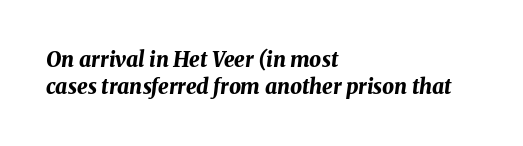
The image shows 21 px bold type, italic (leaning right); set left-aligned, normal line spacing (1.27x), normal letter spacing, not underlined.
